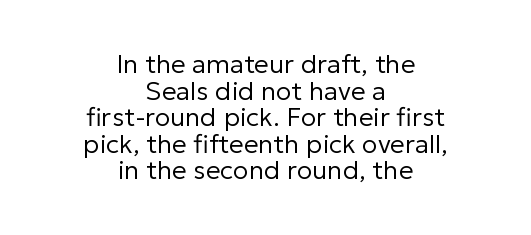
The image shows 26 px text type, upright; set centered, tight line spacing (1.02x), normal letter spacing, not underlined.
